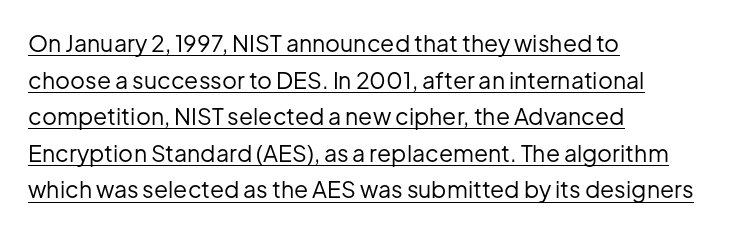
Regarding leading, the lines here are spaced in the standard way. Observe the ordinary spacing: letters are neighbours, not strangers. Weight: regular or lighter. The specimen includes a rule beneath the text block's lines. These lines were composed using upright roman letters.
